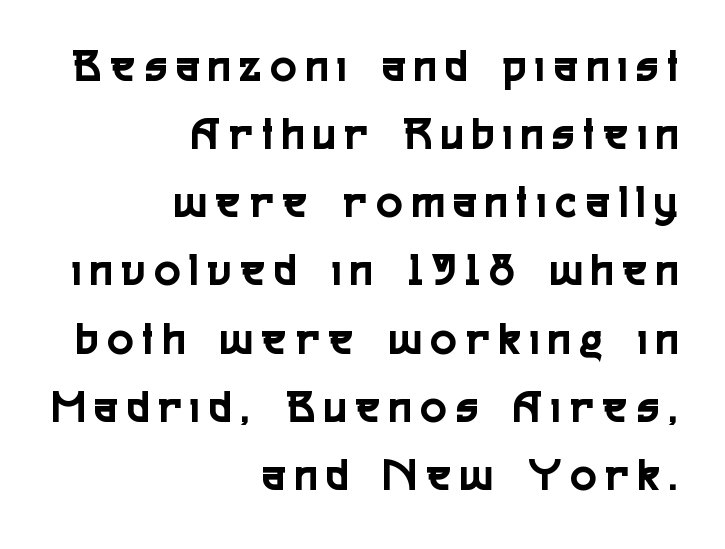
{"serif": "no", "italic": "no", "width": "condensed", "x_height": "medium", "monospaced": "no", "underline": "no", "align": "right", "line_spacing": "normal", "line_spacing_ratio": 1.42, "letter_spacing": "wide", "letter_spacing_em": 0.21, "glyph_px": 48}
